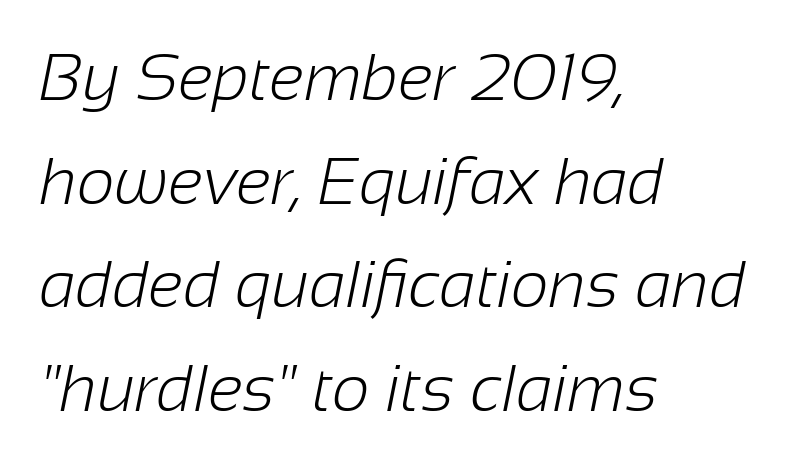
The space beneath each line is pristine and unruled. Compared with a centered layout, this one pins lines to the left instead. The weight would be labelled regular, book, light, or lighter still. Each letter keeps its own natural width here, so spacing adapts to shape.
